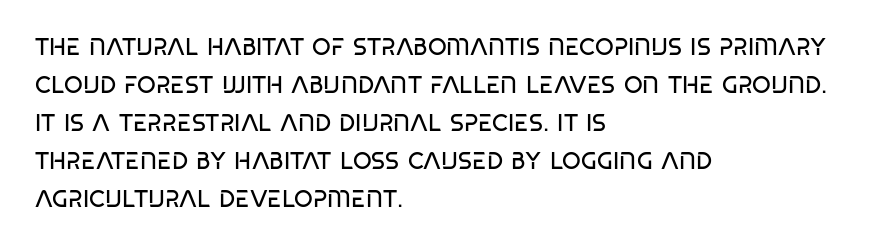
Caption: standard tracking, unaltered. How would I describe the line gaps? Plain and ordinary. Notice how the stems are strictly vertical — no italics here. The typeface has the unassuming heft of standard copy or less. The lines are quadded left.
